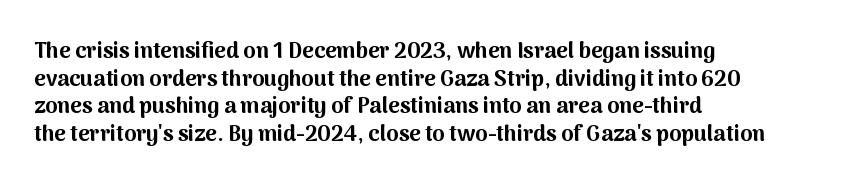
The image shows 22 px bold type, upright; set left-aligned, normal line spacing (1.26x), normal letter spacing, not underlined.
